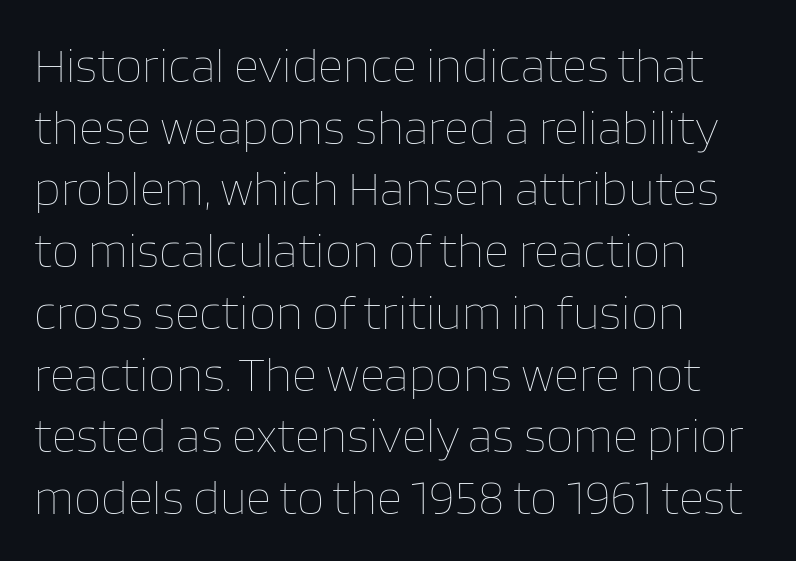
You could not count columns in this text — the font is proportionally spaced. Between one letter and the next there's only the usual sliver of space. Lines of text with bare space underneath. Stems here are at most as thick as an everyday book face. A roman cut, with each character standing at attention. One-word summary of the alignment: left.
